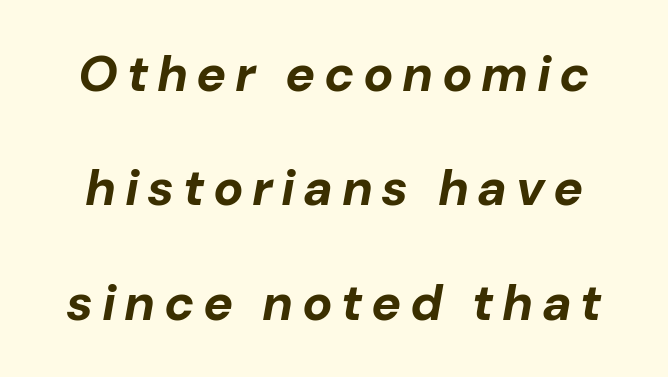
{"italic": "yes", "lean": "right", "slant_degrees": 10, "bold": "yes", "weight": "bold", "width": "normal", "stroke_contrast": "low", "x_height": "medium", "monospaced": "no", "underline": "no", "line_spacing": "loose", "line_spacing_ratio": 2.29, "glyph_px": 50}
